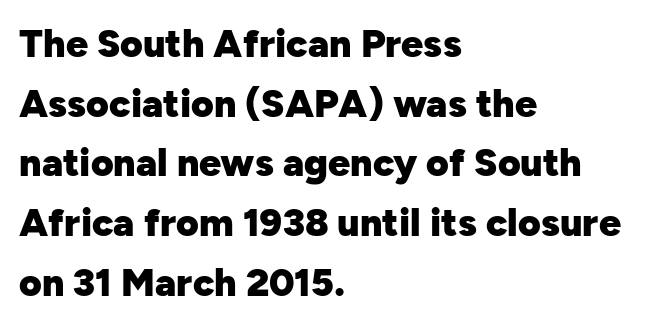
The image shows 39 px heavy sans-serif type, upright; set left-aligned, normal line spacing (1.53x), normal letter spacing, not underlined; low stroke contrast and a medium x-height.
